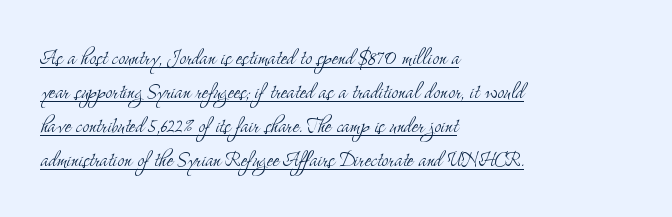
Decoration check: the copy is underlined. No extra ink here — the face is not bold. Every row of glyphs begins at an identical x-position on the left. This rendering leaves character spacing at its baseline value.
